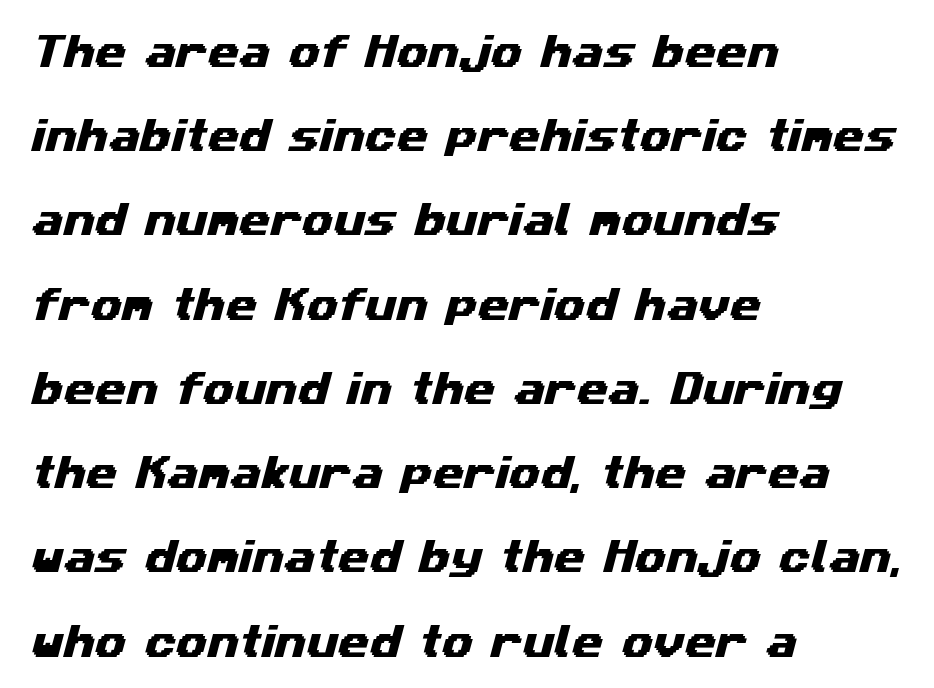
Each letter's strokes conclude bluntly, with no projecting serifs. The compositor pushed each line to the left boundary. One glance says open: line gaps are wider than usual. Honestly, the letter spacing is just normal — you wouldn't notice it.
